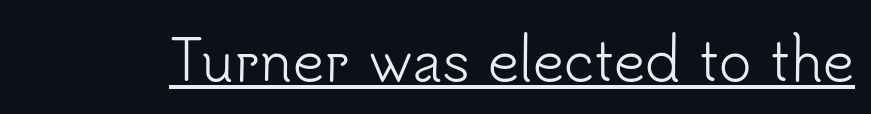
Q: Is the text bold? A: No.
Q: Is the text italic (slanted)? A: No, it is upright.
Q: Is the typeface a serif or a sans-serif typeface? A: Sans-serif.
Q: Is the text underlined? A: Yes.
Q: Is the spacing between letters normal or unusually wide? A: Normal.
Q: Width (condensed, normal, or wide)? A: Normal.
Q: Stroke contrast? A: Low.
Q: x-height? A: Small.
Q: Monospaced? A: No.
